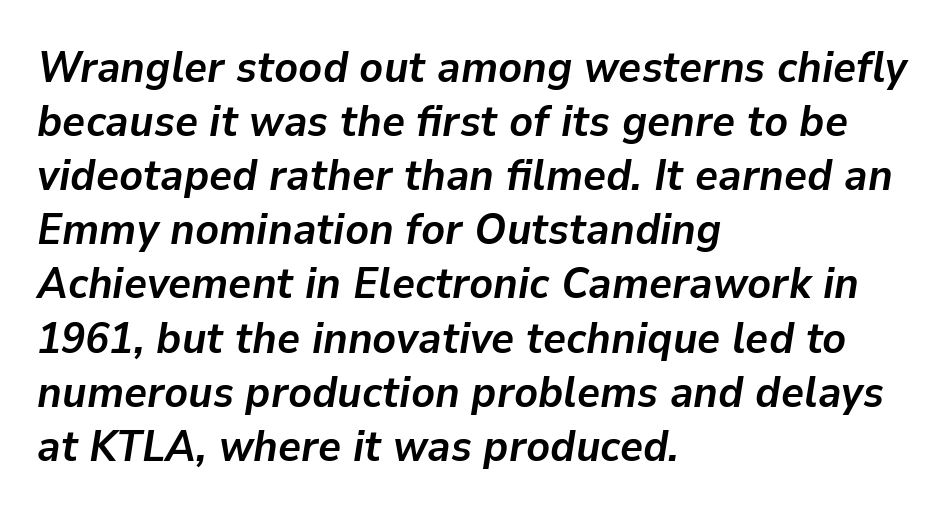
In CSS terms this would be text-align: left. The font's italic variant was chosen for this text. Check the space under the baseline: it is left empty. The letters advance in unequal steps, a hallmark of proportional type.
